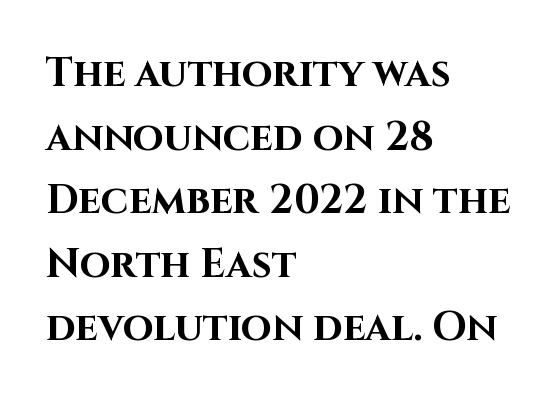
The image shows 40 px bold sans-serif type, upright; set left-aligned, normal line spacing (1.59x), normal letter spacing, not underlined; high stroke contrast and a large x-height.
